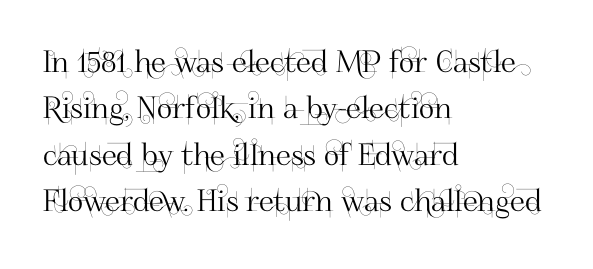
The image shows 30 px sans-serif type, upright; set left-aligned, normal line spacing (1.55x), normal letter spacing, not underlined; high stroke contrast and a small x-height.
